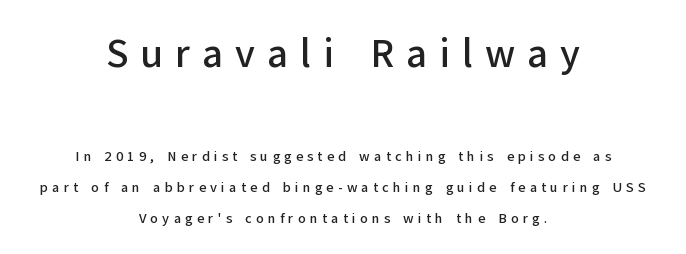
{"serif": "no", "italic": "no", "width": "normal", "stroke_contrast": "low", "x_height": "medium", "monospaced": "no", "underline": "no", "align": "center", "line_spacing": "loose", "line_spacing_ratio": 2.2, "letter_spacing": "wide", "letter_spacing_em": 0.3, "larger_block": "first", "size_ratio": 2.86, "glyph_px": 40}
